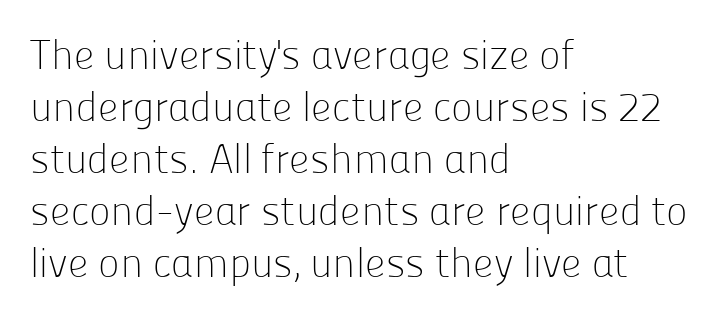
Q: Is the text bold? A: No.
Q: Is the text italic (slanted)? A: No, it is upright.
Q: Is the typeface a serif or a sans-serif typeface? A: Sans-serif.
Q: Is the text underlined? A: No.
Q: How is the paragraph aligned? A: Left-aligned.
Q: Is the spacing between letters normal or unusually wide? A: Normal.
Q: Is the spacing between lines tight, normal or loose? A: Normal.
Q: Width (condensed, normal, or wide)? A: Normal.
Q: Stroke contrast? A: Low.
Q: x-height? A: Medium.
Q: Monospaced? A: No.
